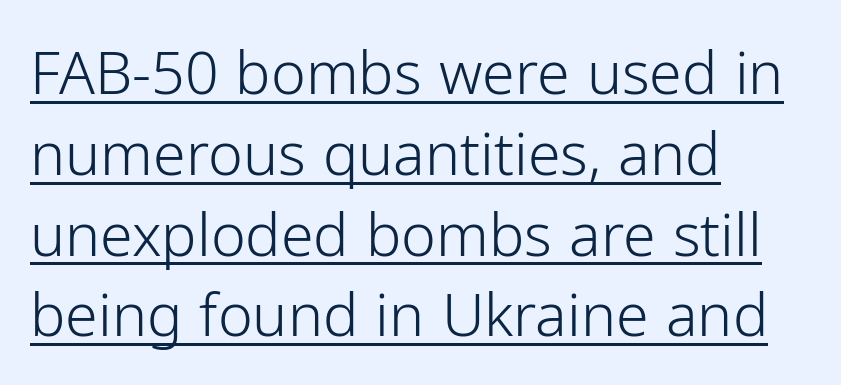
The image shows 59 px light sans-serif type, upright; set left-aligned, normal line spacing (1.37x), normal letter spacing, underlined; low stroke contrast and a medium x-height.
